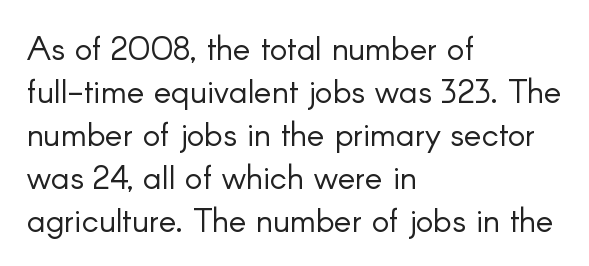
Each row of text sits above clean, open space. These lines are rendered in a variable-pitch font. Characters follow at the spacing the type designer built in. Is there much room between lines? A standard amount, neither cramped nor airy.
